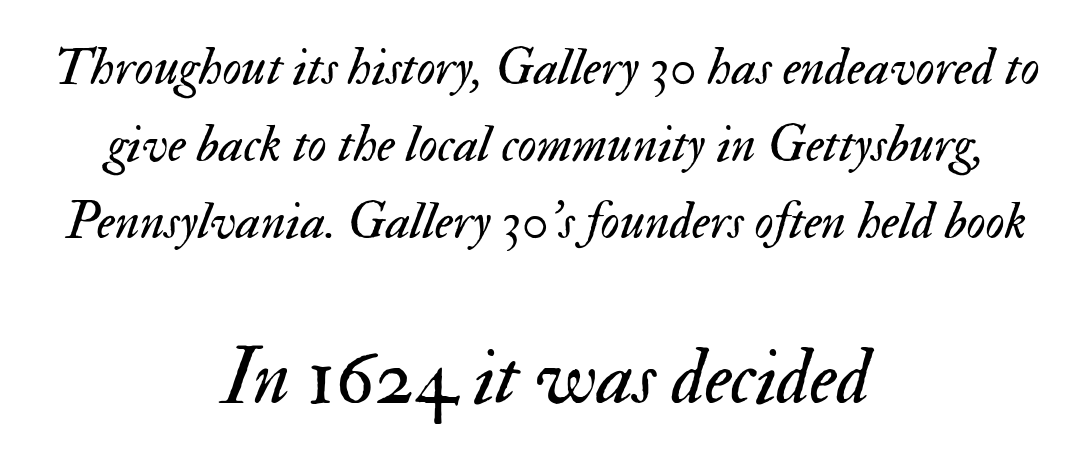
The image shows 79 px regular-weight type, italic (leaning right); set centered, normal line spacing (1.45x), normal letter spacing, not underlined; the second (bottom) block is 1.49x larger; medium stroke contrast and a small x-height.
